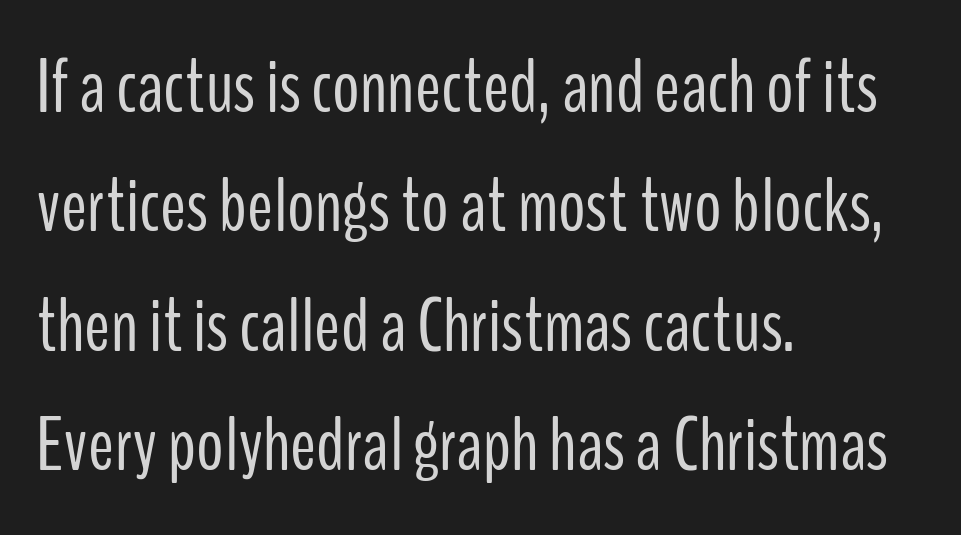
Q: Is the text bold? A: No.
Q: Is the text italic (slanted)? A: No, it is upright.
Q: Is the typeface a serif or a sans-serif typeface? A: Sans-serif.
Q: Is the text underlined? A: No.
Q: How is the paragraph aligned? A: Left-aligned.
Q: Is the spacing between letters normal or unusually wide? A: Normal.
Q: Is the spacing between lines tight, normal or loose? A: Normal.
Q: Width (condensed, normal, or wide)? A: Condensed.
Q: Stroke contrast? A: Low.
Q: x-height? A: Medium.
Q: Monospaced? A: No.
